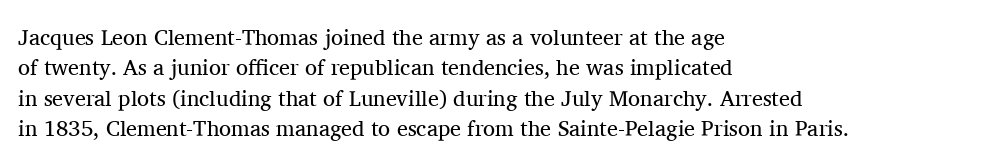
A quiet, ordinary-to-light weight characterises the typeface. The text block is weighted toward the left margin, trailing off unevenly rightward. This rendering leaves character spacing at its baseline value. Characters remain perfectly vertical along every line. The strip under each line holds only bare page.
